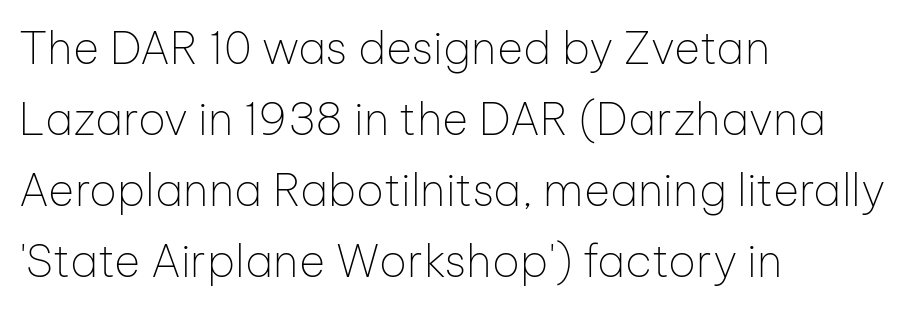
Q: Is the text bold? A: No.
Q: Is the text italic (slanted)? A: No, it is upright.
Q: Is the typeface a serif or a sans-serif typeface? A: Sans-serif.
Q: Is the text underlined? A: No.
Q: How is the paragraph aligned? A: Left-aligned.
Q: Is the spacing between letters normal or unusually wide? A: Normal.
Q: Is the spacing between lines tight, normal or loose? A: Normal.
Q: Width (condensed, normal, or wide)? A: Normal.
Q: Stroke contrast? A: Low.
Q: x-height? A: Medium.
Q: Monospaced? A: No.
